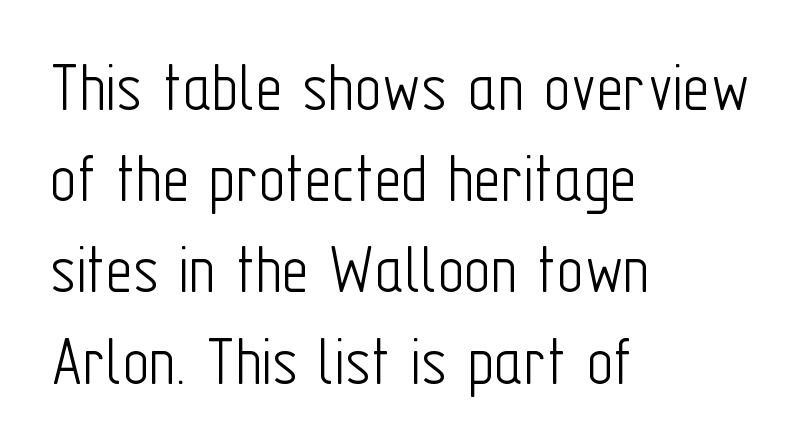
Q: Is the text bold? A: No.
Q: Is the text italic (slanted)? A: No, it is upright.
Q: Is the typeface a serif or a sans-serif typeface? A: Sans-serif.
Q: Is the text underlined? A: No.
Q: How is the paragraph aligned? A: Left-aligned.
Q: Is the spacing between letters normal or unusually wide? A: Normal.
Q: Is the spacing between lines tight, normal or loose? A: Normal.
Q: Width (condensed, normal, or wide)? A: Condensed.
Q: Stroke contrast? A: Low.
Q: x-height? A: Medium.
Q: Monospaced? A: No.
